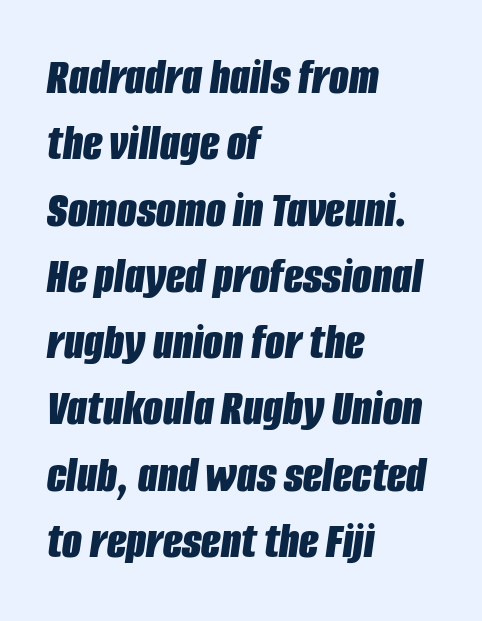
Q: Is the text bold? A: Yes.
Q: Is the text italic (slanted)? A: Yes, it leans right by about 8 degrees.
Q: Is the text underlined? A: No.
Q: How is the paragraph aligned? A: Left-aligned.
Q: Is the spacing between letters normal or unusually wide? A: Normal.
Q: Is the spacing between lines tight, normal or loose? A: Normal.
Q: Width (condensed, normal, or wide)? A: Condensed.
Q: Stroke contrast? A: Low.
Q: x-height? A: Large.
Q: Monospaced? A: No.
